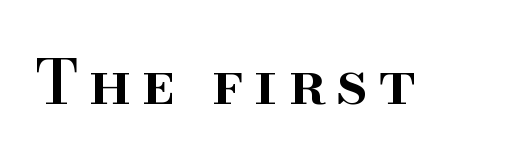
The image shows 61 px semibold serif type, upright; set not underlined; high stroke contrast and a small x-height.
